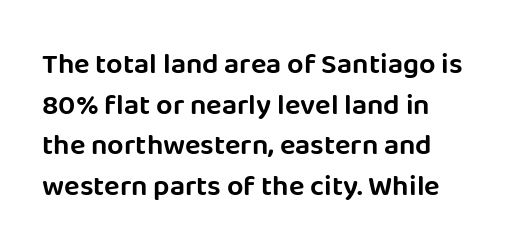
Q: Is the text italic (slanted)? A: No, it is upright.
Q: Is the typeface a serif or a sans-serif typeface? A: Sans-serif.
Q: Is the text underlined? A: No.
Q: Is the spacing between letters normal or unusually wide? A: Normal.
Q: Is the spacing between lines tight, normal or loose? A: Normal.
Q: Width (condensed, normal, or wide)? A: Normal.
Q: Stroke contrast? A: Low.
Q: x-height? A: Large.
Q: Monospaced? A: No.
